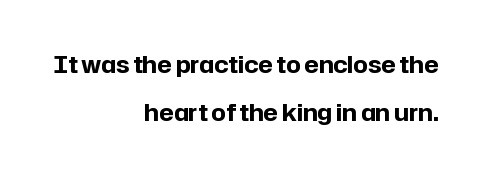
Q: Is the text bold? A: Yes.
Q: Is the text italic (slanted)? A: No, it is upright.
Q: Is the text underlined? A: No.
Q: How is the paragraph aligned? A: Right-aligned.
Q: Is the spacing between letters normal or unusually wide? A: Normal.
Q: Is the spacing between lines tight, normal or loose? A: Loose.
